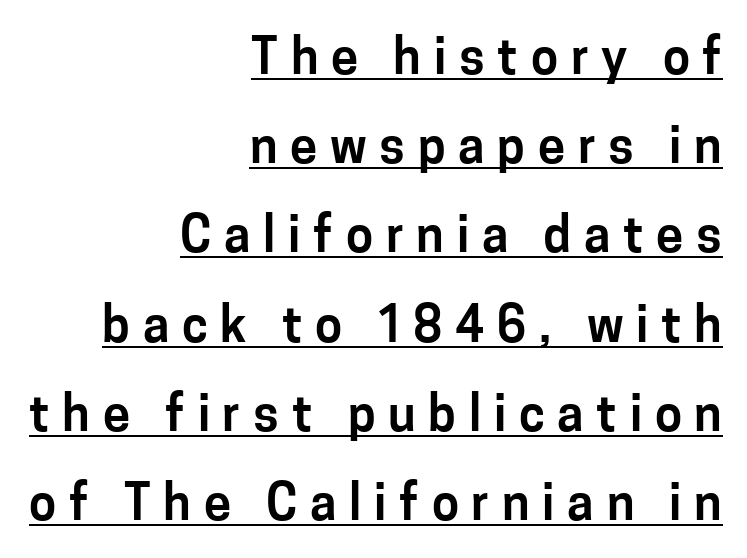
{"serif": "no", "italic": "no", "width": "normal", "stroke_contrast": "low", "x_height": "medium", "monospaced": "no", "underline": "yes", "align": "right", "line_spacing_ratio": 1.82, "letter_spacing": "wide", "letter_spacing_em": 0.26, "glyph_px": 49}
